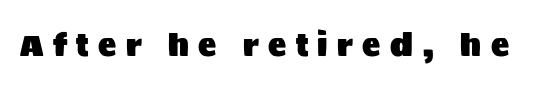
Decoration check: the copy has no underline. Between one letter and the next there's a generous, obvious gap. You could not count columns in this text — the font is proportionally spaced. The rendering shows plain stroke endings on the letterforms — a sans-serif design. A roman cut, with each character standing at attention.
